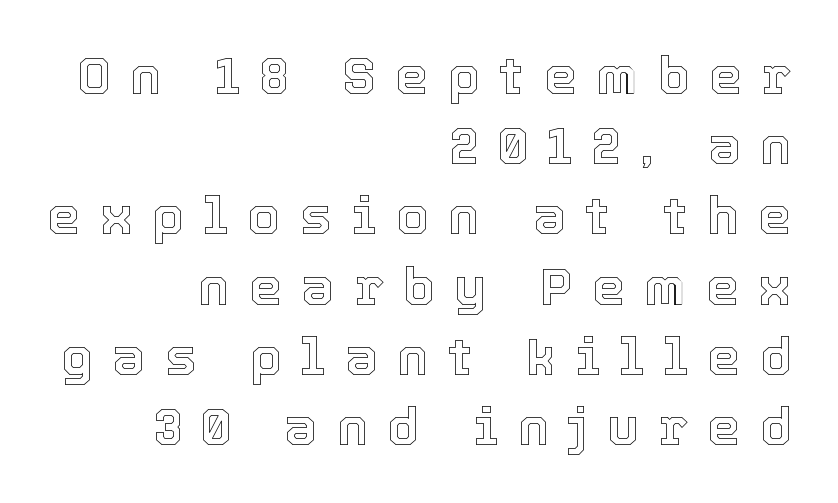
{"italic": "no", "width": "normal", "x_height": "medium", "monospaced": "no", "underline": "no", "align": "right", "line_spacing": "normal", "line_spacing_ratio": 1.35, "letter_spacing": "wide", "letter_spacing_em": 0.38, "glyph_px": 52}
